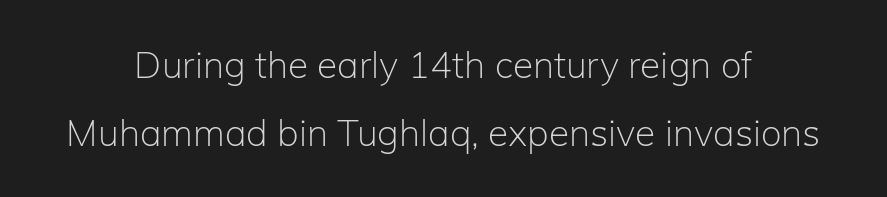
Glyph-to-glyph distance matches everyday printed text. Note the varied advance widths — an 'i' is clearly narrower than an 'm'. In terms of letterform style, serifs are entirely absent. Words float on clear page, feet unadorned. Do the letters lean? They stand straight.
